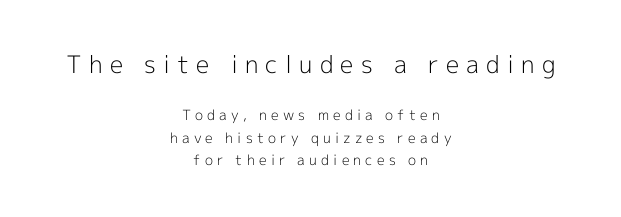
The image shows 24 px text type, upright; set centered, normal line spacing (1.59x), unusually wide letter spacing (+0.3 em), not underlined; the first (top) block is 1.71x larger.
